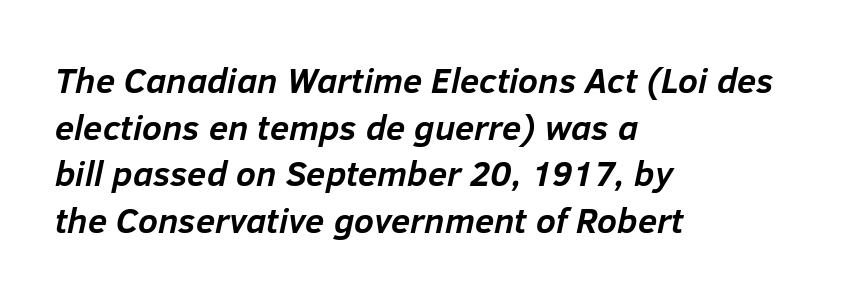
{"italic": "yes", "lean": "right", "slant_degrees": 12, "bold": "yes", "weight": "semibold", "width": "normal", "stroke_contrast": "low", "x_height": "medium", "monospaced": "no", "underline": "no", "align": "left", "line_spacing": "normal", "line_spacing_ratio": 1.33, "letter_spacing": "normal", "letter_spacing_em": 0.0, "glyph_px": 35}
